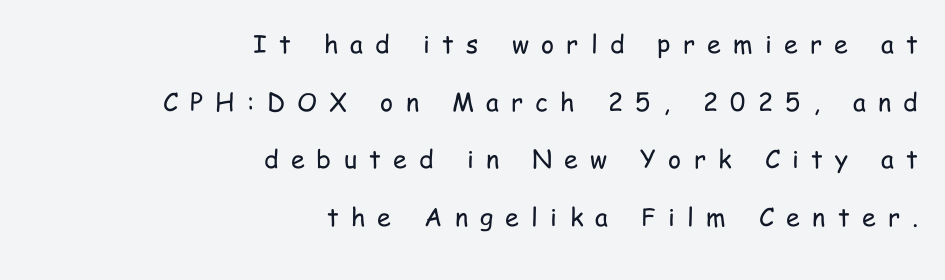
When letters stand straight like this, we call the style roman or upright. Nobody drew a line under any word here. All the whitespace from short lines collects on the left. Tracking value appears strongly positive — letters spread wide. Loosely led — the rows are spread out.
